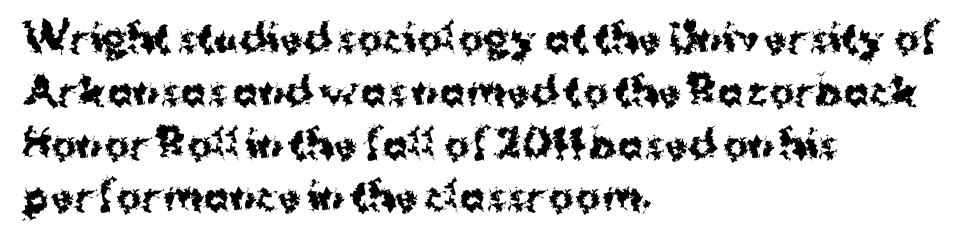
{"serif": "no", "italic": "no", "bold": "yes", "weight": "bold", "width": "normal", "stroke_contrast": "medium", "x_height": "medium", "monospaced": "no", "underline": "no", "align": "left", "line_spacing": "normal", "line_spacing_ratio": 1.39, "letter_spacing": "normal", "letter_spacing_em": 0.0, "glyph_px": 38}
